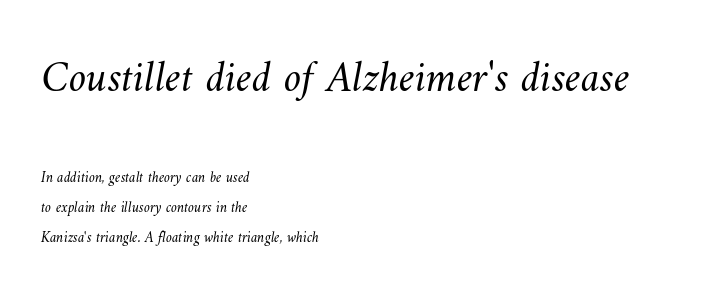
Q: Is the text bold? A: No.
Q: Is the text underlined? A: No.
Q: How is the paragraph aligned? A: Left-aligned.
Q: Is the spacing between letters normal or unusually wide? A: Normal.
Q: Is the spacing between lines tight, normal or loose? A: Loose.
Q: Which block of text is set in a larger size, the first (top) or the second (bottom)? A: The first (top) one.
Q: Width (condensed, normal, or wide)? A: Normal.
Q: Stroke contrast? A: Medium.
Q: x-height? A: Small.
Q: Monospaced? A: No.
